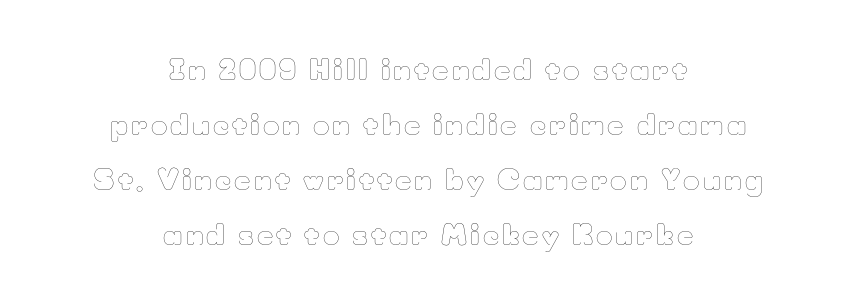
{"italic": "no", "bold": "no", "weight": "thin", "width": "normal", "stroke_contrast": "low", "x_height": "small", "monospaced": "no", "underline": "no", "align": "center", "line_spacing": "loose", "line_spacing_ratio": 1.97, "glyph_px": 28}
